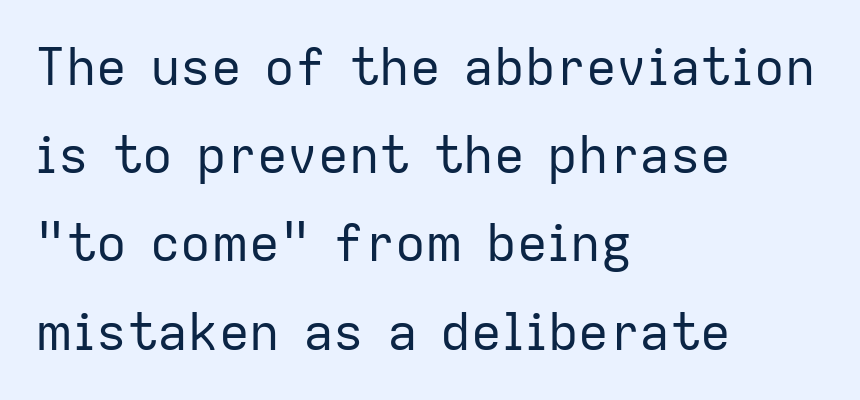
{"serif": "no", "italic": "no", "bold": "no", "weight": "regular", "width": "normal", "stroke_contrast": "low", "x_height": "medium", "monospaced": "no", "underline": "no", "align": "left", "line_spacing_ratio": 1.73, "letter_spacing": "normal", "letter_spacing_em": 0.0, "glyph_px": 51}
